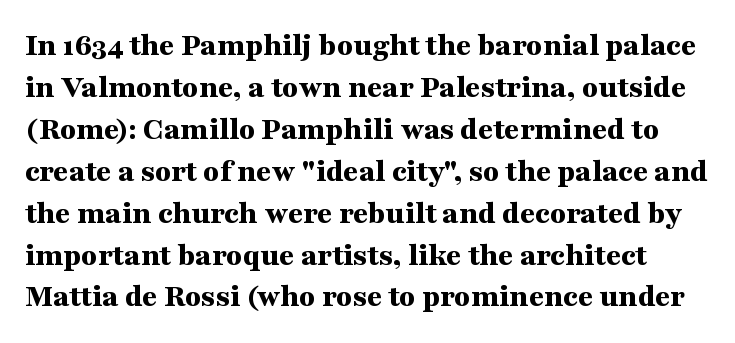
The face used here is proportionally spaced, like ordinary book or web type. If you measured baseline to baseline, you'd find a middling distance. Notice how thick the strokes are: this is what a full bold looks like. Quick note: not italic, upright. This rendering leaves character spacing at its baseline value. Does the type have serifs? Yes, each stem ends in a small foot.
